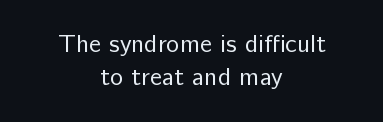
{"italic": "no", "bold": "no", "underline": "no", "align": "center", "line_spacing": "normal", "line_spacing_ratio": 1.31, "letter_spacing": "normal", "letter_spacing_em": 0.0, "glyph_px": 25}
